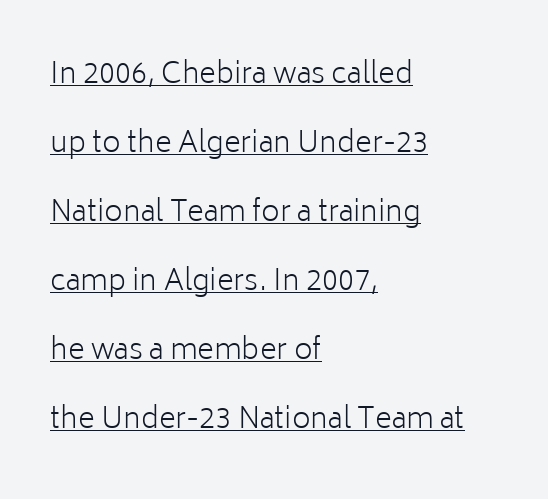
The image shows 29 px light sans-serif type, upright; set left-aligned, loose line spacing (2.38x), normal letter spacing, underlined; low stroke contrast and a medium x-height.
